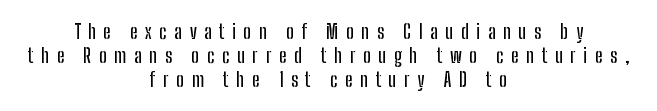
Q: Is the text italic (slanted)? A: No, it is upright.
Q: Is the text underlined? A: No.
Q: How is the paragraph aligned? A: Centered.
Q: Is the spacing between letters normal or unusually wide? A: Unusually wide.
